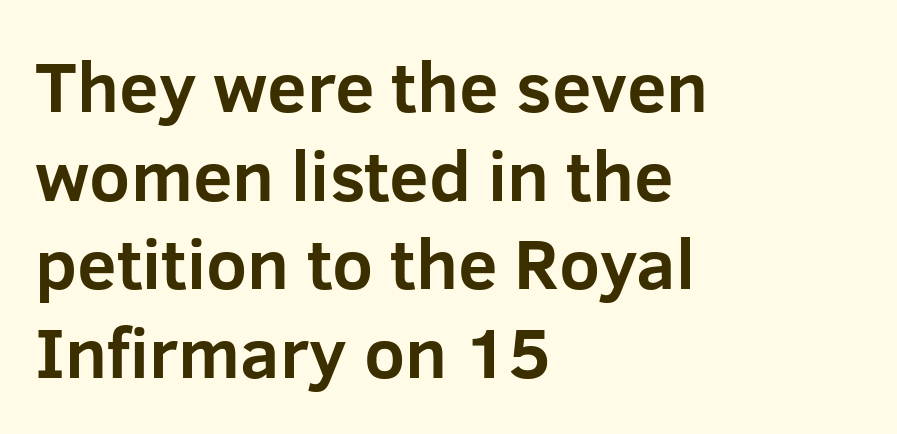
Type without underlining. Unlike italic type, these characters show no tilt at all. Line spacing here is normal. I'd call this a sans setting — the letters go barefoot. Horizontal alignment here is leftward, the default for most running prose. Tracking here is standard; glyphs follow each other at the usual distance.
